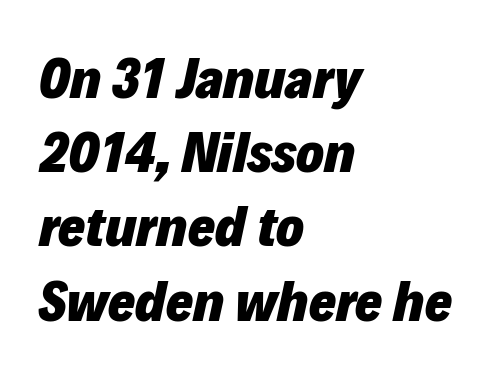
Q: Is the text bold? A: Yes.
Q: Is the text italic (slanted)? A: Yes, it leans right by about 12 degrees.
Q: Is the text underlined? A: No.
Q: How is the paragraph aligned? A: Left-aligned.
Q: Is the spacing between letters normal or unusually wide? A: Normal.
Q: Is the spacing between lines tight, normal or loose? A: Normal.
Q: Width (condensed, normal, or wide)? A: Normal.
Q: Stroke contrast? A: Low.
Q: x-height? A: Medium.
Q: Monospaced? A: No.
